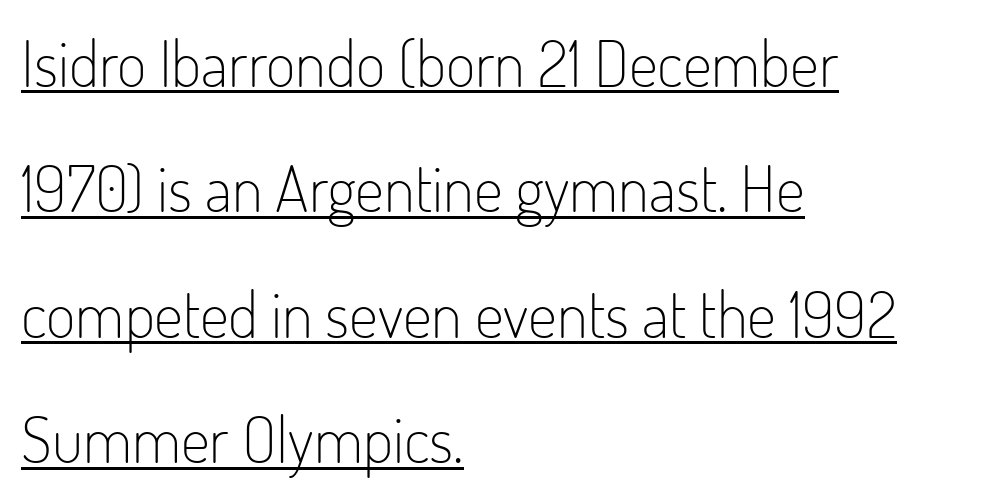
Q: Is the text bold? A: No.
Q: Is the text italic (slanted)? A: No, it is upright.
Q: Is the typeface a serif or a sans-serif typeface? A: Sans-serif.
Q: Is the text underlined? A: Yes.
Q: How is the paragraph aligned? A: Left-aligned.
Q: Is the spacing between letters normal or unusually wide? A: Normal.
Q: Is the spacing between lines tight, normal or loose? A: Loose.
Q: Width (condensed, normal, or wide)? A: Condensed.
Q: Stroke contrast? A: Low.
Q: x-height? A: Small.
Q: Monospaced? A: No.
